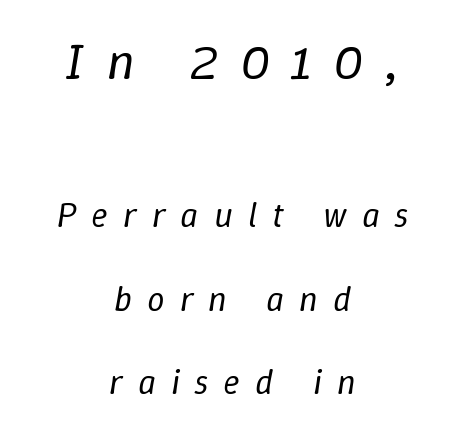
When letters slant like this, we call the style italic. Stems here are at most as thick as an everyday book face. The space directly below the letters is spotless. The rag falls on both sides of this text block equally. Spacing verdict: proportional, widths tailored to each character.
